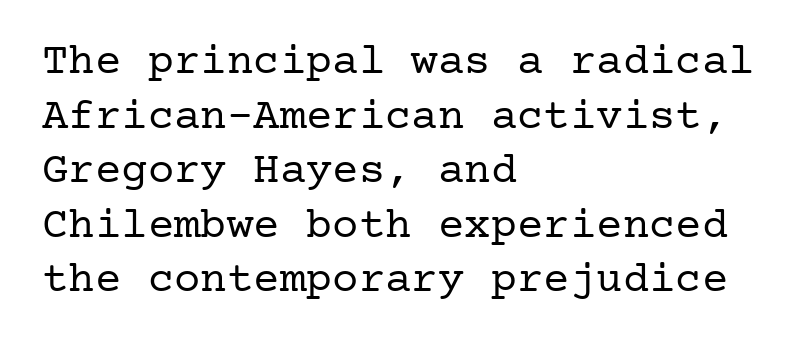
Weight: not bold — regular or lighter. Letterform terminals end in serifs throughout the passage. Characters remain perfectly vertical along every line. The baseline area is clear. The line texture is even and compact thanks to regular tracking.
